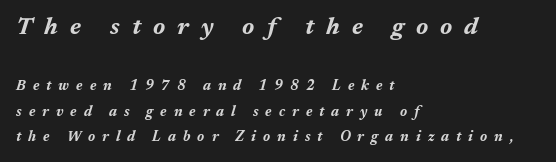
Q: Is the text bold? A: Yes.
Q: Is the text italic (slanted)? A: Yes, it leans right by about 17 degrees.
Q: Is the text underlined? A: No.
Q: How is the paragraph aligned? A: Left-aligned.
Q: Is the spacing between letters normal or unusually wide? A: Unusually wide.
Q: Which block of text is set in a larger size, the first (top) or the second (bottom)? A: The first (top) one.
